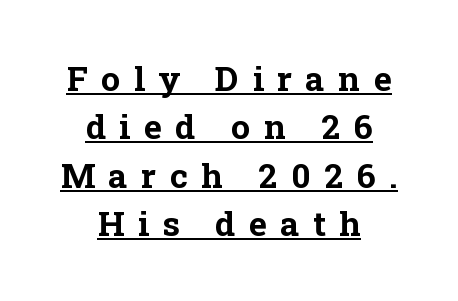
This sample has the flowing, uneven cadence of proportional lettering. Designer's note — italics off, roman on. A typographer would call this underscored text. The block of text has a typical density, with ordinary space between rows. Typesetter's note: full bold, strokes at maximum text heaviness. A serif font was chosen for this passage.
